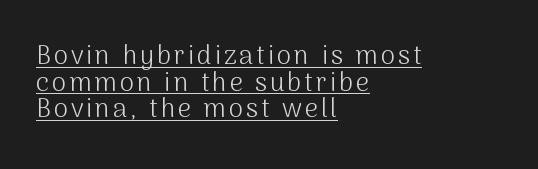
The image shows 26 px text type, upright; set left-aligned, tight line spacing (1.02x), underlined.
